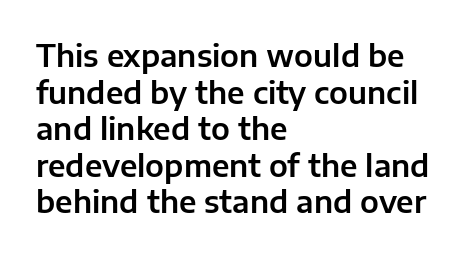
The image shows 30 px sans-serif type, upright; set left-aligned, line spacing 1.22x, normal letter spacing, not underlined; low stroke contrast and a medium x-height.
